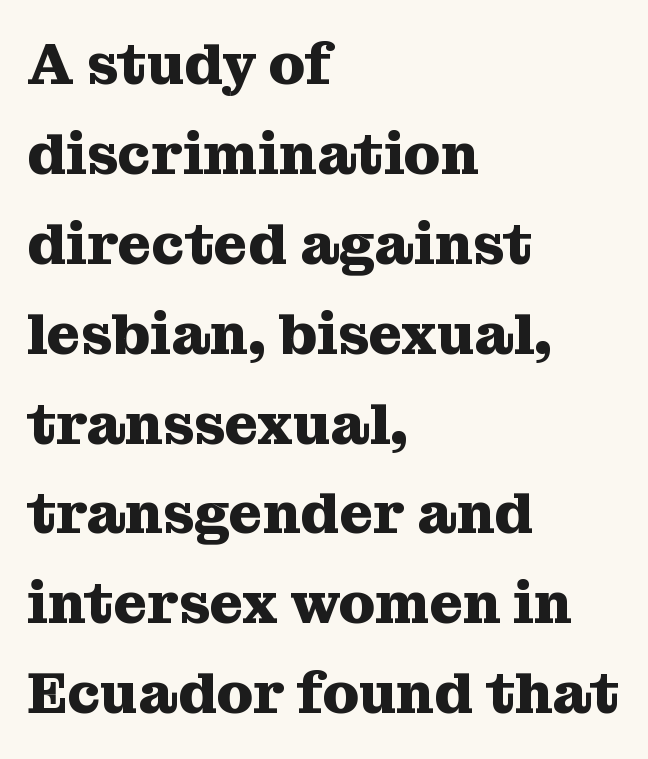
{"serif": "yes", "italic": "no", "bold": "yes", "weight": "heavy", "width": "normal", "stroke_contrast": "medium", "x_height": "medium", "monospaced": "no", "underline": "no", "align": "left", "line_spacing": "normal", "line_spacing_ratio": 1.55, "letter_spacing": "normal", "letter_spacing_em": 0.0, "glyph_px": 58}
